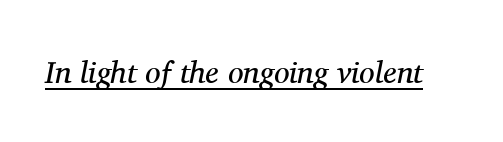
{"serif": "yes", "italic": "yes", "lean": "right", "slant_degrees": 11, "bold": "no", "weight": "regular", "width": "normal", "stroke_contrast": "medium", "x_height": "medium", "monospaced": "no", "underline": "yes", "letter_spacing": "normal", "letter_spacing_em": 0.0, "glyph_px": 31}
